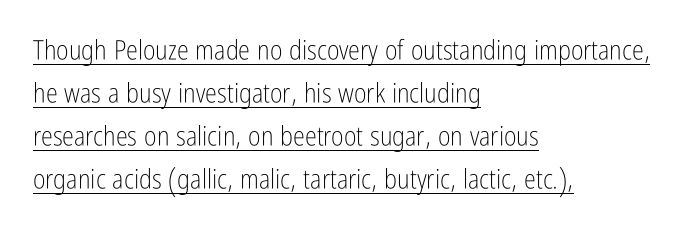
The image shows 27 px text type, upright; set left-aligned, normal line spacing (1.59x), normal letter spacing, underlined.
